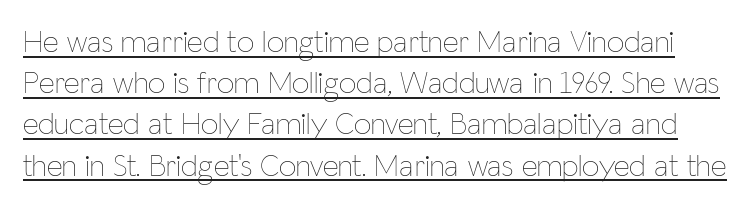
The image shows 31 px thin, condensed type, upright; set normal line spacing (1.33x), normal letter spacing, underlined; low stroke contrast and a medium x-height.
